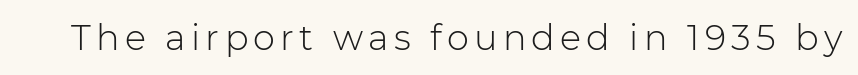
{"serif": "no", "italic": "no", "bold": "no", "weight": "light", "width": "normal", "stroke_contrast": "low", "x_height": "medium", "monospaced": "no", "underline": "no", "glyph_px": 35}
